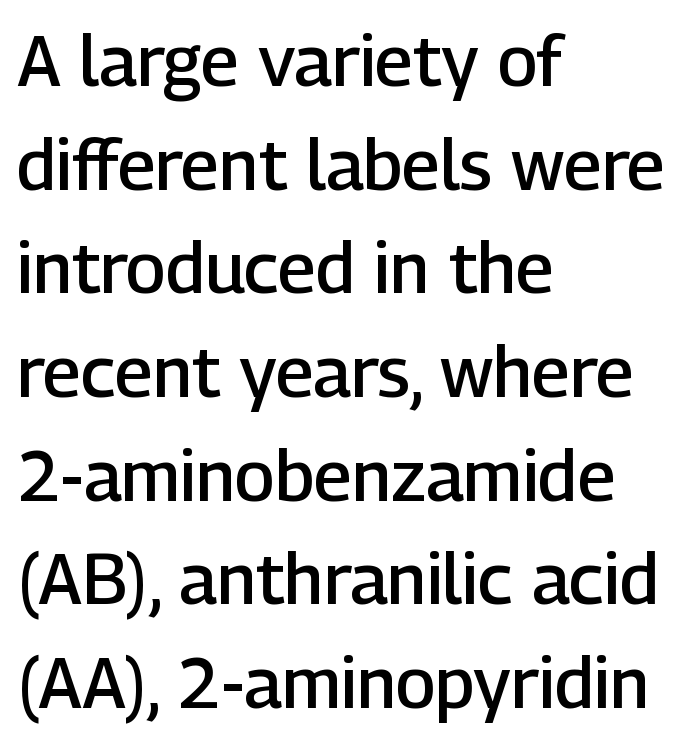
Vertically, the passage feels balanced, rows spaced as you'd expect. Regarding serifs, this sample does without them. The line texture is even and compact thanks to regular tracking. A somewhat darkened texture: the type is semibold rather than bold. Unlike italic type, these characters show no tilt at all.
